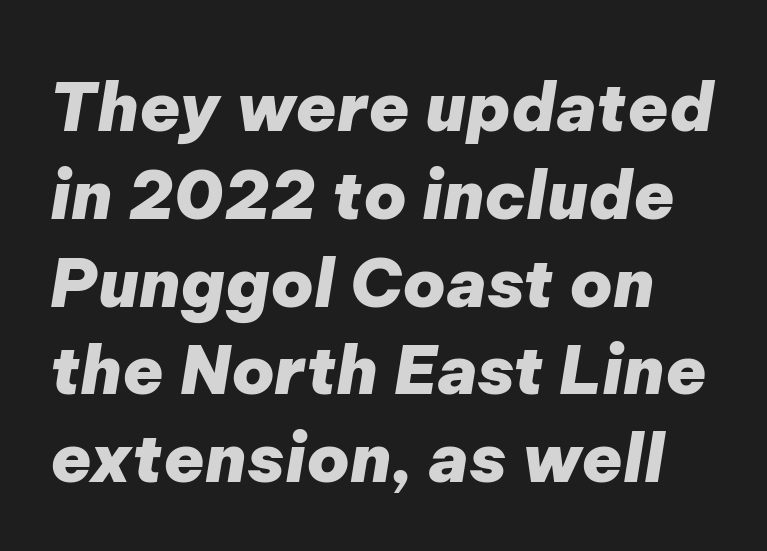
{"italic": "yes", "lean": "right", "slant_degrees": 9, "bold": "yes", "weight": "heavy", "width": "normal", "stroke_contrast": "low", "x_height": "medium", "monospaced": "no", "underline": "no", "line_spacing": "normal", "line_spacing_ratio": 1.31, "letter_spacing": "normal", "letter_spacing_em": 0.0, "glyph_px": 67}
